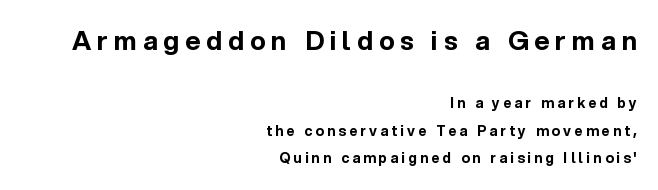
Horizontal bands of white between lines are thick stripes. The rendering inserts visible extra space after every character. Horizontally, the lines are justified to the trailing edge only. Bold? Absolutely — the strokes are thick and heavy.
